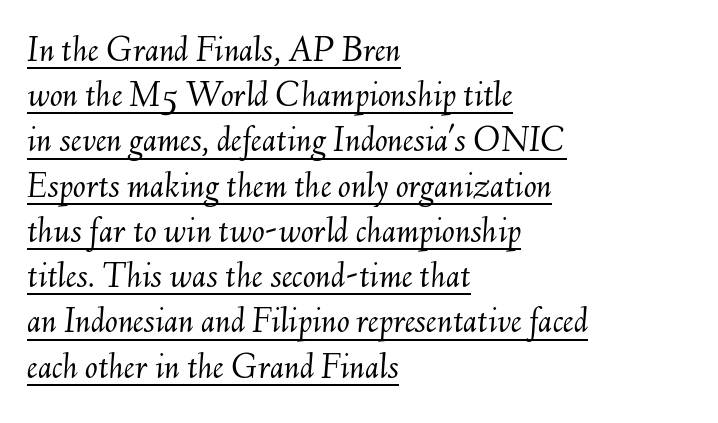
You can see a thin bar hugging the bottom of the glyphs. A typesetter would call this proportional, since set widths differ per character. The cut favours lightness, reaching ordinary text weight at its darkest. Characters are canted at an angle relative to the baseline's perpendicular.
